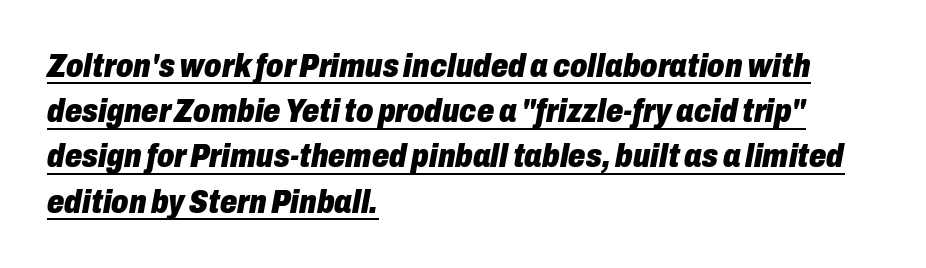
{"italic": "yes", "lean": "right", "slant_degrees": 10, "bold": "yes", "weight": "heavy", "width": "condensed", "stroke_contrast": "low", "x_height": "medium", "monospaced": "no", "underline": "yes", "align": "left", "line_spacing": "normal", "line_spacing_ratio": 1.33, "letter_spacing": "normal", "letter_spacing_em": 0.0, "glyph_px": 34}
